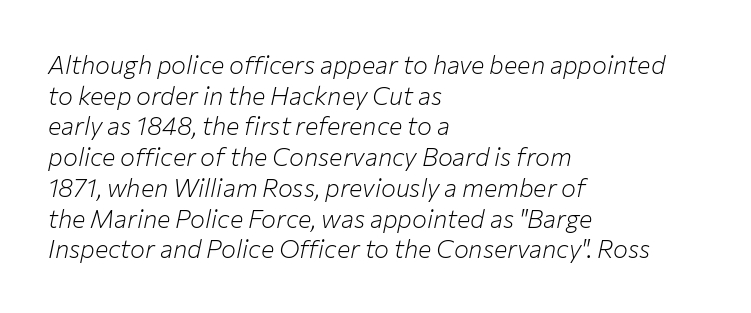
Q: Is the text bold? A: No.
Q: Is the text italic (slanted)? A: Yes, it leans right by about 12 degrees.
Q: Is the text underlined? A: No.
Q: How is the paragraph aligned? A: Left-aligned.
Q: Is the spacing between letters normal or unusually wide? A: Normal.
